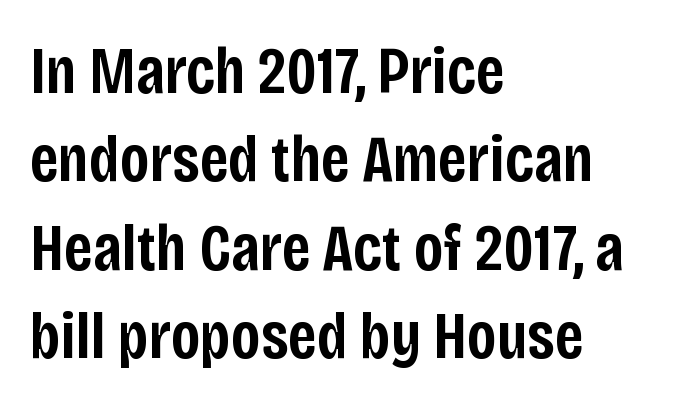
Q: Is the text bold? A: Semi-bold.
Q: Is the text italic (slanted)? A: No, it is upright.
Q: Is the typeface a serif or a sans-serif typeface? A: Sans-serif.
Q: Is the text underlined? A: No.
Q: How is the paragraph aligned? A: Left-aligned.
Q: Is the spacing between letters normal or unusually wide? A: Normal.
Q: Is the spacing between lines tight, normal or loose? A: Normal.
Q: Width (condensed, normal, or wide)? A: Condensed.
Q: Stroke contrast? A: Low.
Q: x-height? A: Large.
Q: Monospaced? A: No.
